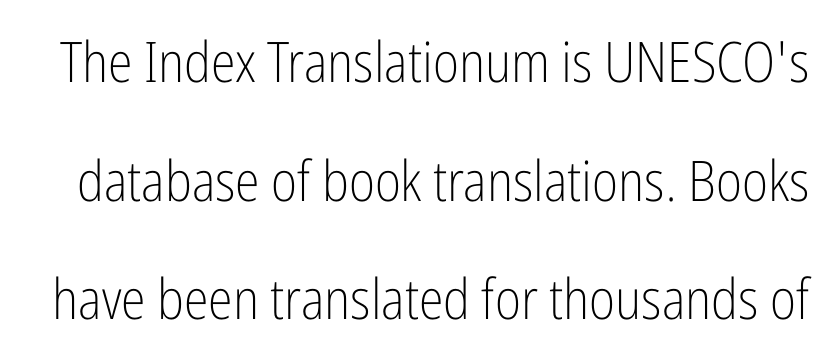
Q: Is the text bold? A: No.
Q: Is the text italic (slanted)? A: No, it is upright.
Q: Is the typeface a serif or a sans-serif typeface? A: Sans-serif.
Q: Is the text underlined? A: No.
Q: Is the spacing between letters normal or unusually wide? A: Normal.
Q: Is the spacing between lines tight, normal or loose? A: Loose.
Q: Width (condensed, normal, or wide)? A: Condensed.
Q: Stroke contrast? A: Low.
Q: x-height? A: Medium.
Q: Monospaced? A: No.
